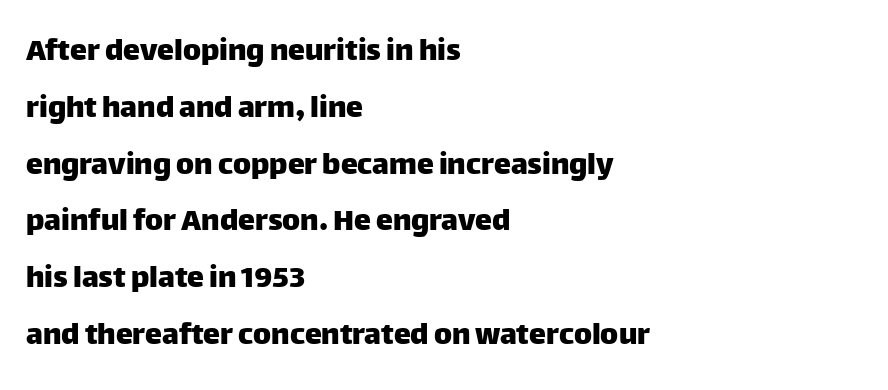
The image shows 34 px sans-serif type, upright; set left-aligned, normal line spacing (1.67x), normal letter spacing, not underlined; low stroke contrast and a large x-height.
